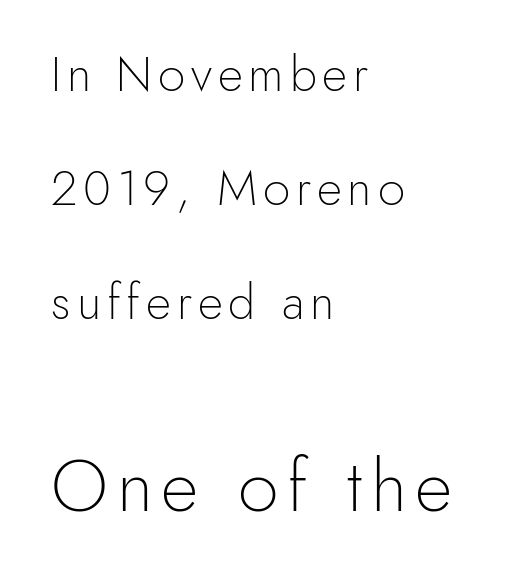
The words here are not underlined. Visually the block forms a straight wall on the left and a jagged coastline on the right. Of the two passages, the one underneath uses the larger point size. Is this a fixed-width face? No — the glyphs have proportional, varying widths. No heavy texture on the line: the type isn't bold.
